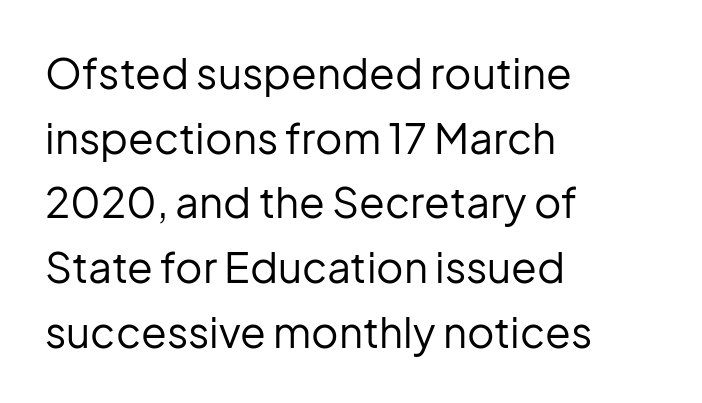
The image shows 42 px regular-weight sans-serif type, upright; set left-aligned, normal line spacing (1.54x), normal letter spacing, not underlined; low stroke contrast and a medium x-height.
